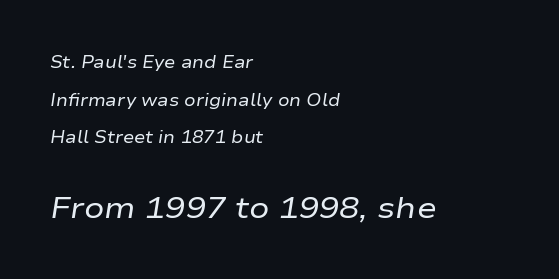
Do the characters align in a grid? No, the font is proportional. No letter is thick-stroked: the sample isn't bold. Line starts are locked; line ends wander. No word sits above an underline. The passage shown begins with its smaller block and ends with its larger one.
